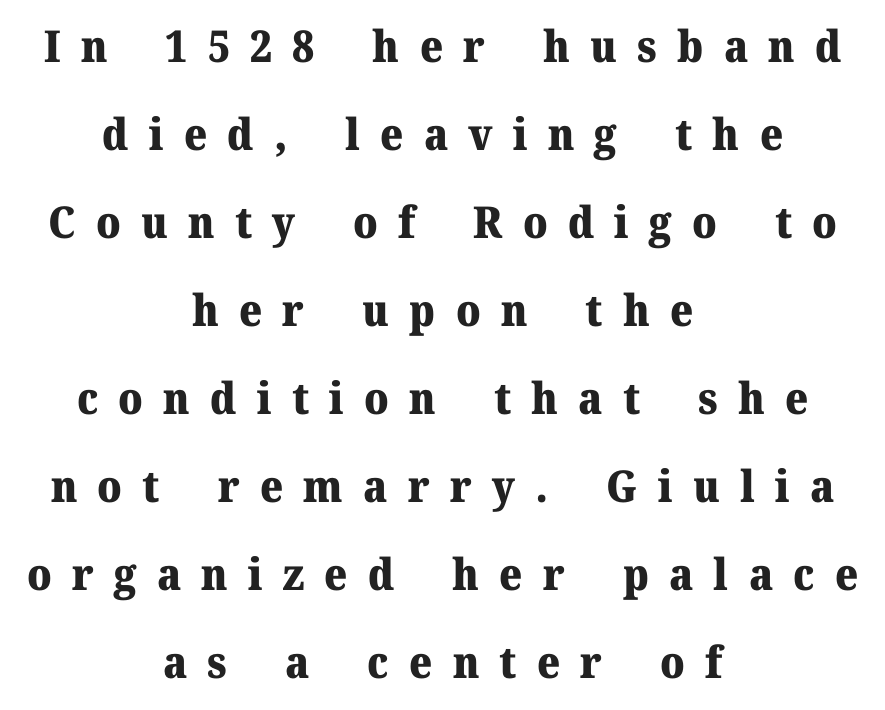
The image shows 44 px heavy serif type, upright; set centered, loose line spacing (2.0x), unusually wide letter spacing (+0.46 em), not underlined; medium stroke contrast and a medium x-height.
